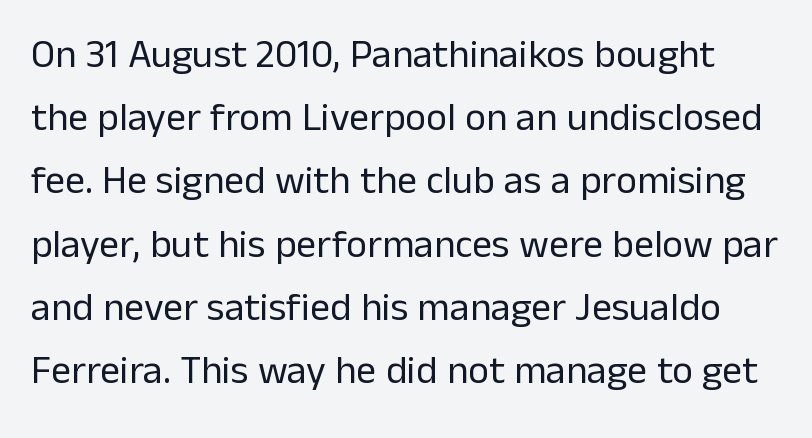
Regular leading. Each row of text sits above clean, open space. Each stroke keeps to a modest, everyday thickness or less. The rendering uses natural spacing where letterforms have individual widths. This sample uses an upright cut, with every glyph sitting square on the baseline. Short note: letters normally spaced.
